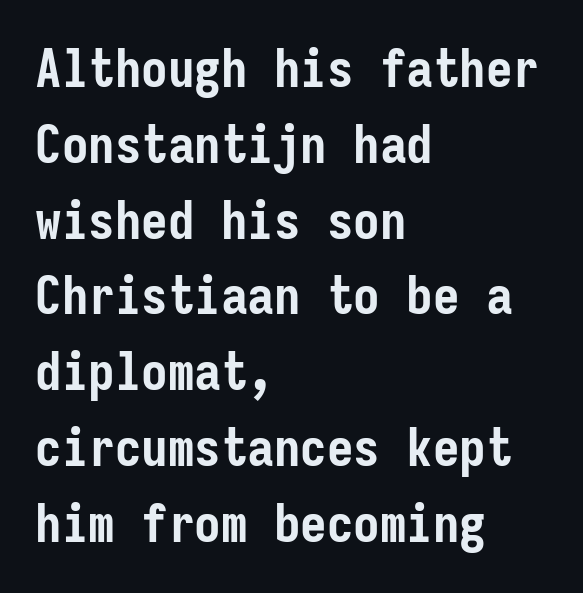
This is roman type, the default non-slanted kind. If you measured baseline to baseline, you'd find a middling distance. Is the type bold? Yes — the strokes are clearly thick and heavy. To sum up the face: it is a sans, with no serifs. Type without underlining. Think of a typewriter: that constant character pitch is what you see here.
